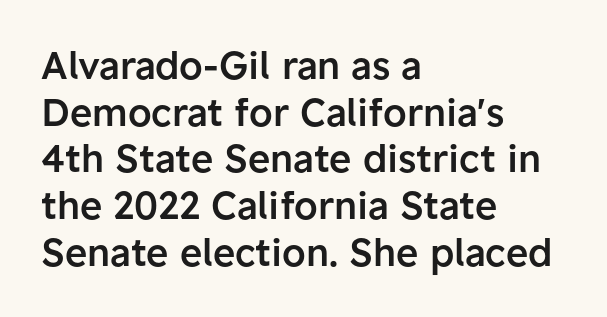
Q: Is the text bold? A: Semi-bold.
Q: Is the text italic (slanted)? A: No, it is upright.
Q: Is the typeface a serif or a sans-serif typeface? A: Sans-serif.
Q: Is the text underlined? A: No.
Q: How is the paragraph aligned? A: Left-aligned.
Q: Is the spacing between letters normal or unusually wide? A: Normal.
Q: Width (condensed, normal, or wide)? A: Normal.
Q: Stroke contrast? A: Low.
Q: x-height? A: Medium.
Q: Monospaced? A: No.
